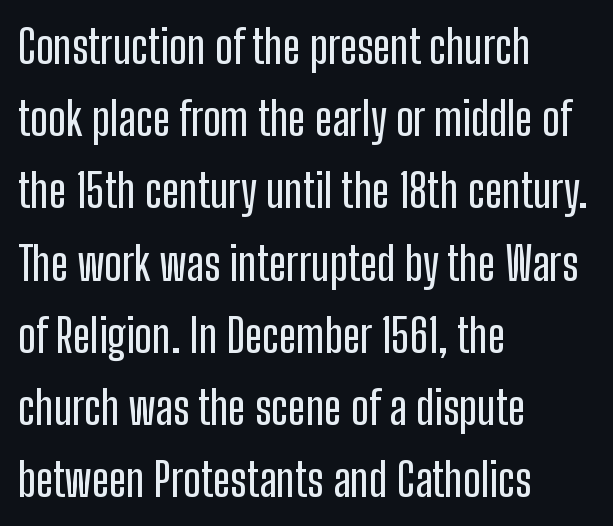
The image shows 46 px condensed sans-serif type, upright; set left-aligned, normal line spacing (1.57x), normal letter spacing, not underlined; low stroke contrast and a medium x-height.
